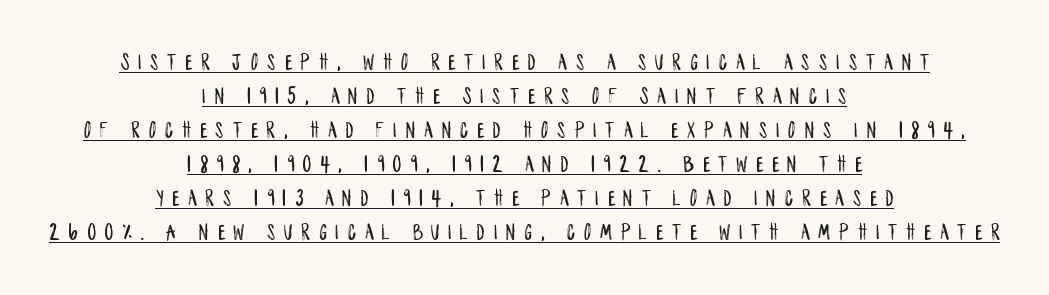
Short note: letters widely spaced. The setting favours the middle, as headings and verse often do. Do the letters lean? They stand straight. The sample's only ornament is a line tracing under the words.
